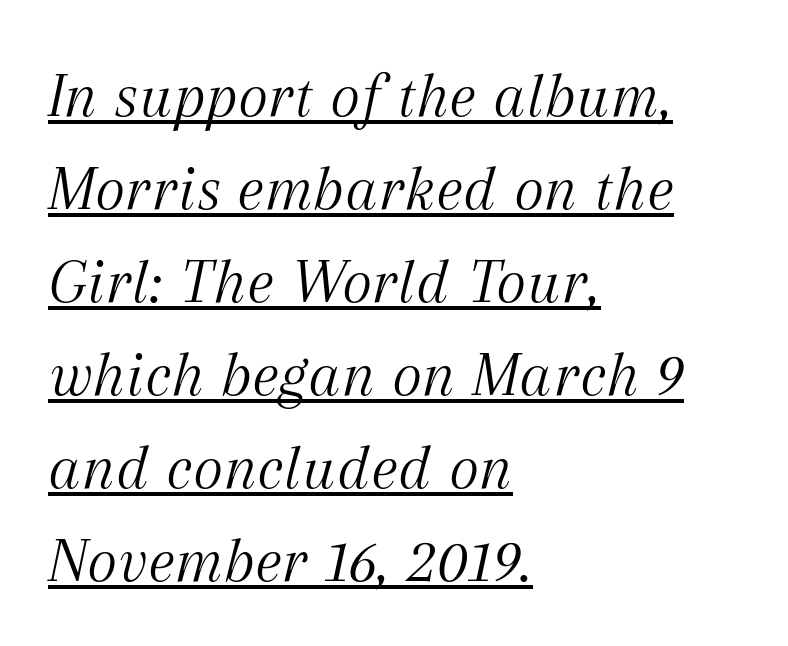
The image shows 65 px light serif type, italic (leaning right); set left-aligned, normal line spacing (1.43x), normal letter spacing, underlined; medium stroke contrast and a medium x-height.
